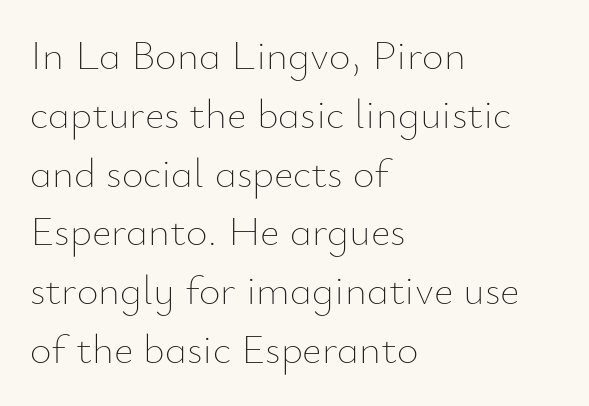
{"italic": "no", "bold": "no", "weight": "thin", "width": "normal", "stroke_contrast": "low", "x_height": "small", "monospaced": "no", "underline": "no", "align": "left", "line_spacing": "normal", "line_spacing_ratio": 1.4, "letter_spacing": "normal", "letter_spacing_em": 0.0, "glyph_px": 42}
